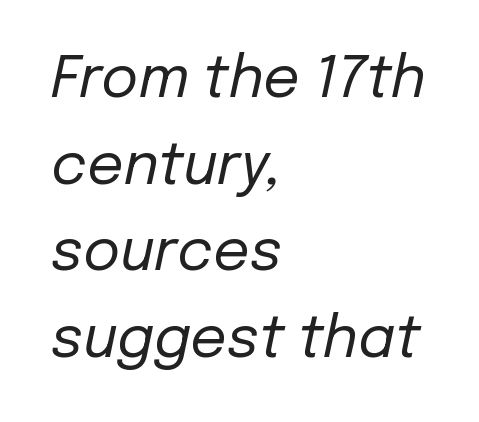
The image shows 57 px regular-weight type, italic (leaning right); set left-aligned, normal line spacing (1.52x), normal letter spacing, not underlined; low stroke contrast and a medium x-height.
